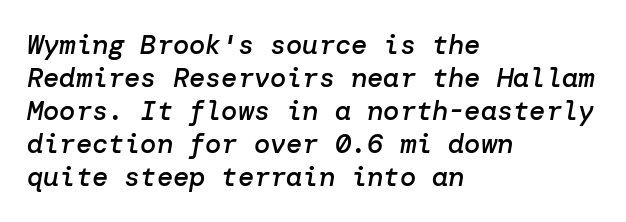
The image shows 27 px text type, italic (leaning right); set left-aligned, line spacing 1.22x, normal letter spacing, not underlined.
